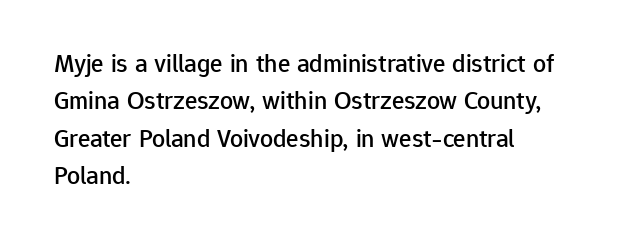
A typesetter would call this zero additional tracking. The string is rendered with underlining switched off. Reading down the block, your eye returns to a fixed left position each line. The lines sit at an ordinary, default distance from one another.
